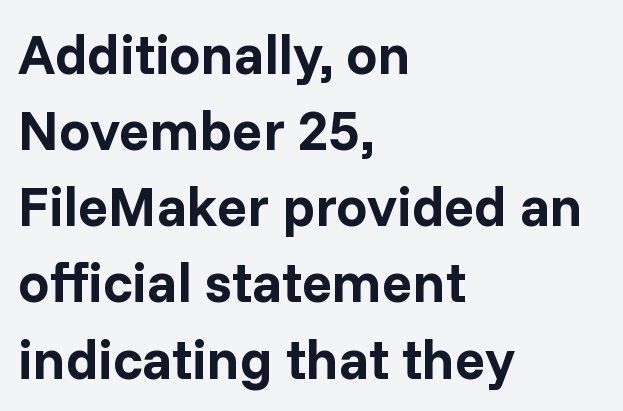
{"serif": "no", "italic": "no", "bold": "yes", "weight": "bold", "width": "normal", "stroke_contrast": "low", "x_height": "medium", "monospaced": "no", "underline": "no", "align": "left", "line_spacing": "normal", "line_spacing_ratio": 1.36, "letter_spacing": "normal", "letter_spacing_em": 0.0, "glyph_px": 56}
